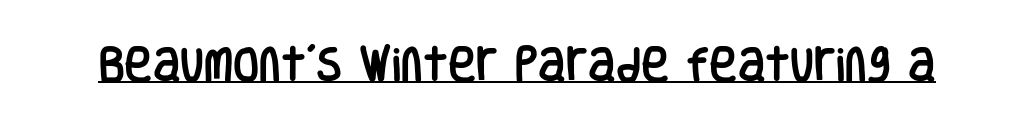
The specimen reads as upright at a glance. The line texture is even and compact thanks to regular tracking. Letterform terminals end flat and unadorned throughout the passage. The string is rendered with underlining switched on. The passage shown is typed in a proportional face where columns would drift.
